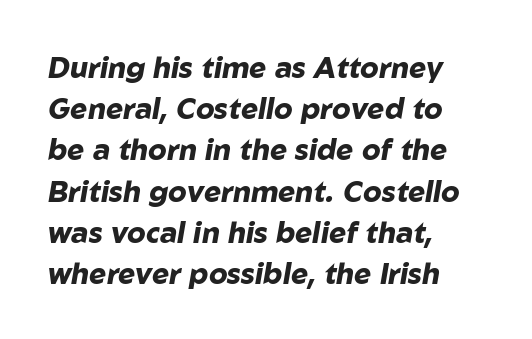
The image shows 29 px heavy type, italic (leaning right); set left-aligned, normal line spacing (1.42x), normal letter spacing, not underlined; low stroke contrast and a medium x-height.
